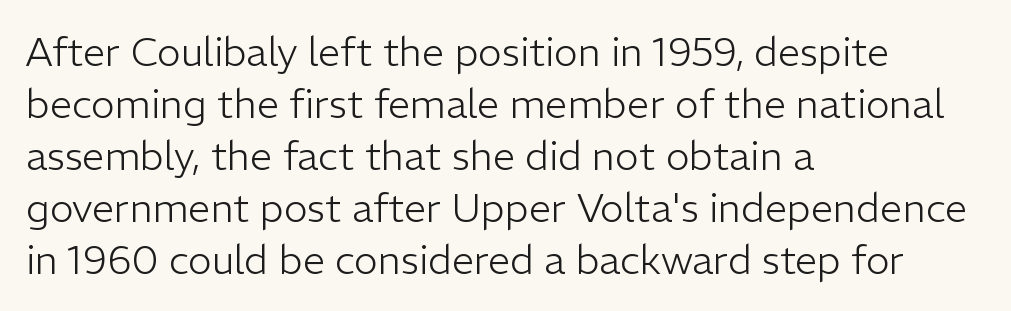
Q: Is the text bold? A: No.
Q: Is the text italic (slanted)? A: No, it is upright.
Q: Is the typeface a serif or a sans-serif typeface? A: Sans-serif.
Q: Is the text underlined? A: No.
Q: How is the paragraph aligned? A: Left-aligned.
Q: Is the spacing between letters normal or unusually wide? A: Normal.
Q: Is the spacing between lines tight, normal or loose? A: Normal.
Q: Width (condensed, normal, or wide)? A: Normal.
Q: Stroke contrast? A: Low.
Q: x-height? A: Medium.
Q: Monospaced? A: No.
